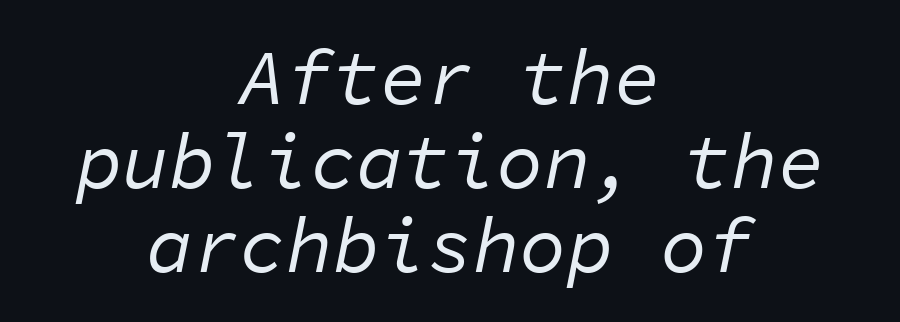
Q: Is the text bold? A: No.
Q: Is the text italic (slanted)? A: Yes, it leans right by about 11 degrees.
Q: Is the text underlined? A: No.
Q: How is the paragraph aligned? A: Centered.
Q: Is the spacing between letters normal or unusually wide? A: Normal.
Q: Is the spacing between lines tight, normal or loose? A: Tight.
Q: Width (condensed, normal, or wide)? A: Normal.
Q: Stroke contrast? A: Low.
Q: x-height? A: Medium.
Q: Monospaced? A: Yes.
